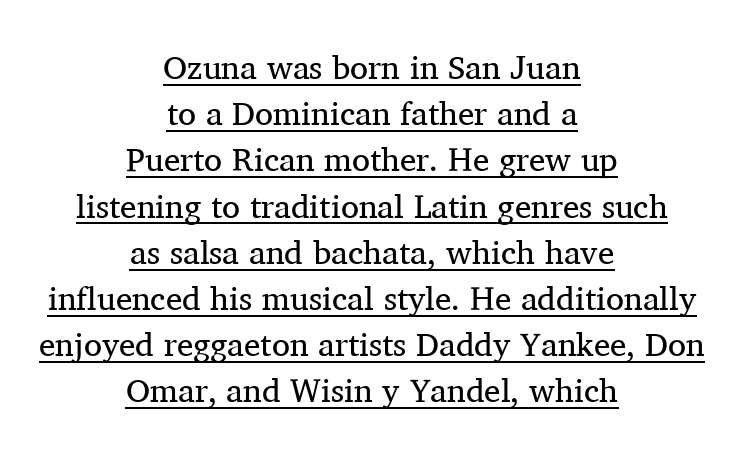
{"serif": "yes", "italic": "no", "bold": "no", "weight": "regular", "width": "normal", "stroke_contrast": "medium", "x_height": "medium", "monospaced": "no", "underline": "yes", "align": "center", "line_spacing": "normal", "line_spacing_ratio": 1.4, "letter_spacing": "normal", "letter_spacing_em": 0.0, "glyph_px": 33}
